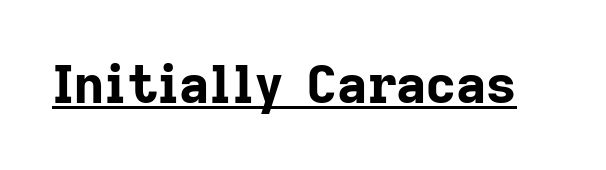
{"serif": "no", "italic": "no", "bold": "yes", "weight": "bold", "width": "normal", "stroke_contrast": "low", "x_height": "medium", "monospaced": "no", "underline": "yes", "letter_spacing": "normal", "letter_spacing_em": 0.0, "glyph_px": 52}
